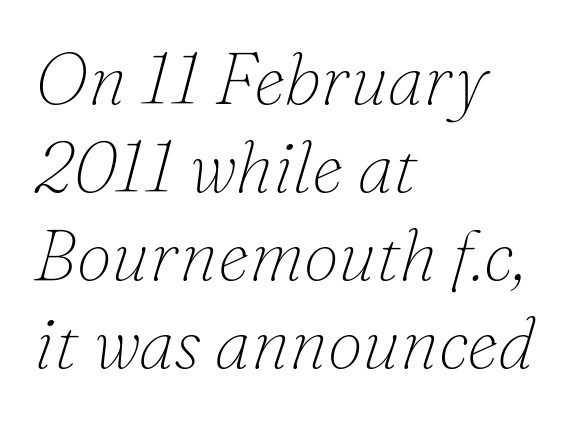
Q: Is the text bold? A: No.
Q: Is the text italic (slanted)? A: Yes, it leans right by about 16 degrees.
Q: Is the typeface a serif or a sans-serif typeface? A: Serif.
Q: Is the text underlined? A: No.
Q: How is the paragraph aligned? A: Left-aligned.
Q: Is the spacing between letters normal or unusually wide? A: Normal.
Q: Width (condensed, normal, or wide)? A: Normal.
Q: Stroke contrast? A: Low.
Q: x-height? A: Small.
Q: Monospaced? A: No.
